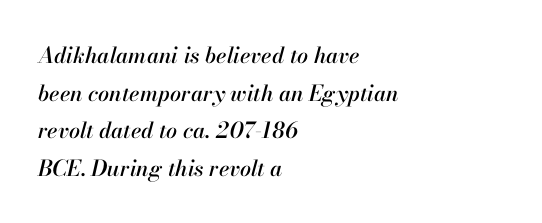
Q: Is the text italic (slanted)? A: Yes, it leans right by about 13 degrees.
Q: Is the text underlined? A: No.
Q: How is the paragraph aligned? A: Left-aligned.
Q: Is the spacing between letters normal or unusually wide? A: Normal.
